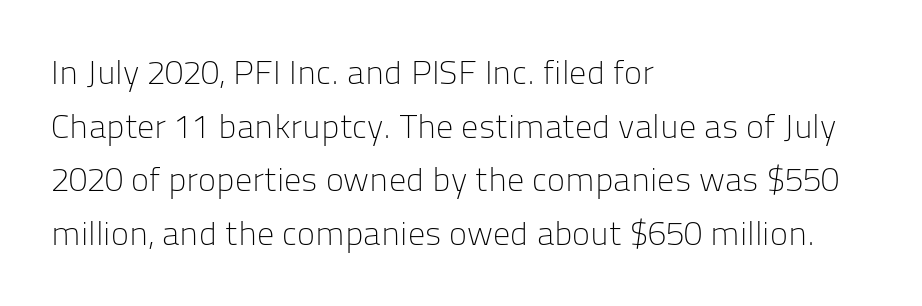
Lines of text with bare space underneath. The lettering holds an erect, upright posture throughout. A typesetter would label this face a sans. Caption: standard tracking, unaltered.
